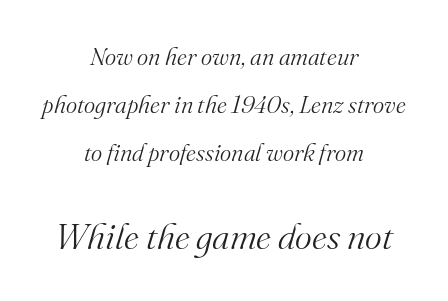
{"serif": "yes", "italic": "yes", "lean": "right", "slant_degrees": 16, "bold": "no", "weight": "light", "width": "normal", "stroke_contrast": "medium", "x_height": "small", "monospaced": "no", "underline": "no", "align": "center", "line_spacing": "loose", "line_spacing_ratio": 1.99, "letter_spacing": "normal", "letter_spacing_em": 0.0, "larger_block": "second", "size_ratio": 1.5, "glyph_px": 36}
